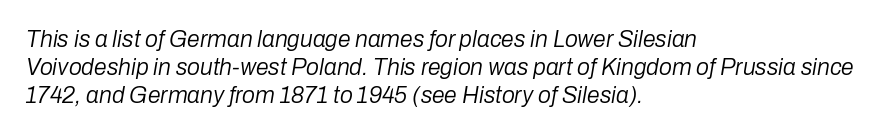
Q: Is the text bold? A: No.
Q: Is the text italic (slanted)? A: Yes, it leans right by about 10 degrees.
Q: Is the text underlined? A: No.
Q: How is the paragraph aligned? A: Left-aligned.
Q: Is the spacing between letters normal or unusually wide? A: Normal.
